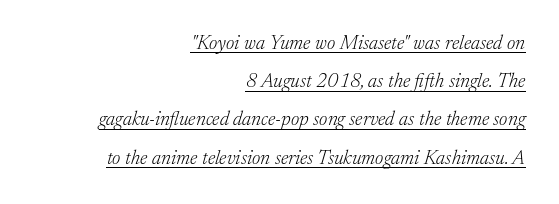
{"italic": "yes", "lean": "right", "slant_degrees": 17, "bold": "no", "underline": "yes", "align": "right", "line_spacing": "loose", "line_spacing_ratio": 1.91, "letter_spacing": "normal", "letter_spacing_em": 0.0, "glyph_px": 20}
